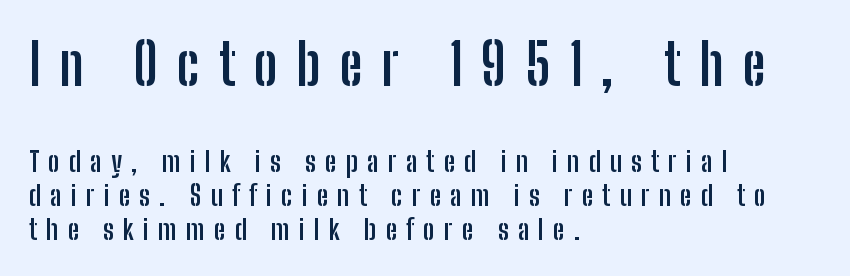
{"serif": "no", "italic": "no", "bold": "yes", "weight": "semibold", "width": "condensed", "stroke_contrast": "low", "x_height": "medium", "monospaced": "no", "underline": "no", "align": "left", "line_spacing_ratio": 1.22, "letter_spacing": "wide", "letter_spacing_em": 0.33, "larger_block": "first", "size_ratio": 2.04, "glyph_px": 57}
